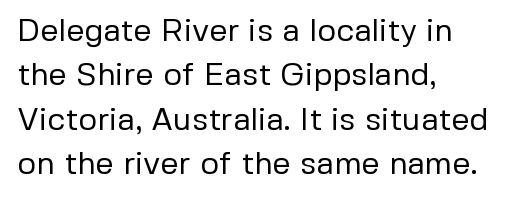
The image shows 32 px regular-weight sans-serif type, upright; set left-aligned, normal line spacing (1.39x), normal letter spacing, not underlined; low stroke contrast and a medium x-height.
